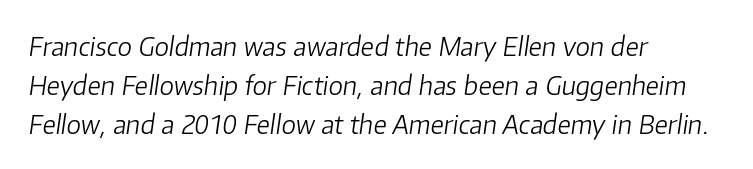
Just letters on the line, the space beneath them empty. The passage shown has conventional tracking throughout. Weight: regular or lighter. The space between consecutive lines is moderate.
